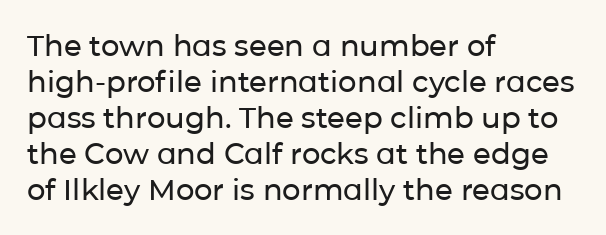
Q: Is the text italic (slanted)? A: No, it is upright.
Q: Is the typeface a serif or a sans-serif typeface? A: Sans-serif.
Q: Is the text underlined? A: No.
Q: How is the paragraph aligned? A: Left-aligned.
Q: Is the spacing between letters normal or unusually wide? A: Normal.
Q: Width (condensed, normal, or wide)? A: Normal.
Q: Stroke contrast? A: Low.
Q: x-height? A: Medium.
Q: Monospaced? A: No.
